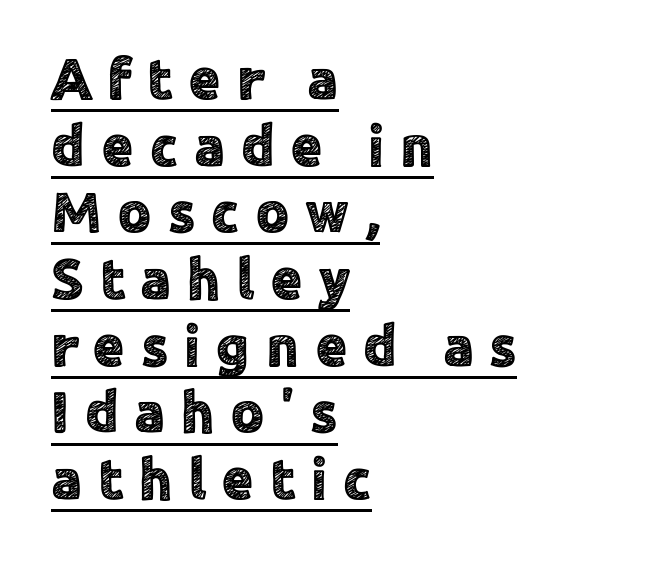
The image shows 58 px sans-serif type, upright; set left-aligned, tight line spacing (1.15x), unusually wide letter spacing (+0.27 em), underlined; a medium x-height.
